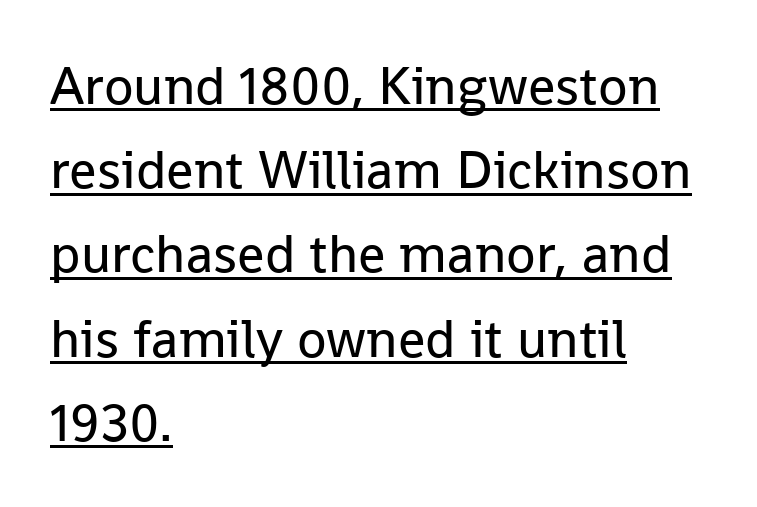
The typeface chosen for these lines omits serifs. Characters follow at the spacing the type designer built in. Summary of vertical rhythm: regular, with standard interline spacing. Underline: present.
